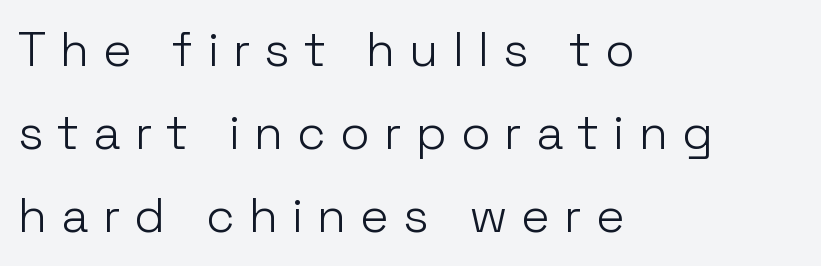
The image shows 48 px light sans-serif type, upright; set left-aligned, line spacing 1.73x, unusually wide letter spacing (+0.29 em), not underlined; low stroke contrast and a medium x-height.
